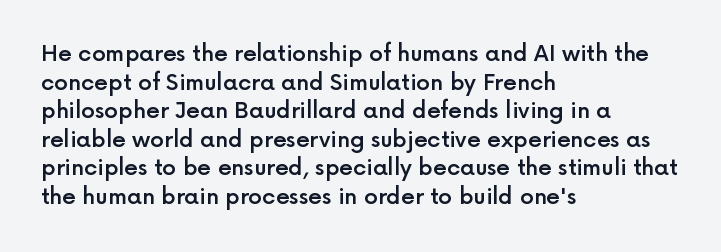
{"italic": "no", "bold": "semi", "underline": "no", "align": "left", "line_spacing": "normal", "line_spacing_ratio": 1.3, "letter_spacing": "normal", "letter_spacing_em": 0.0, "glyph_px": 22}
